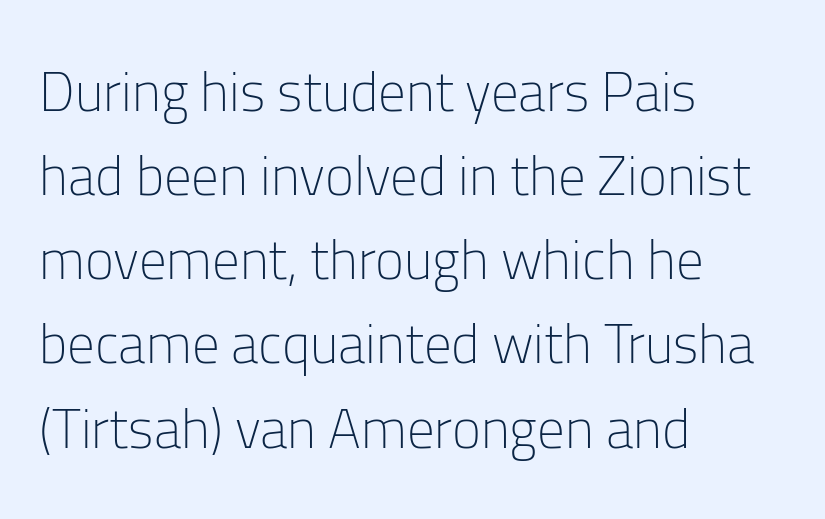
The image shows 55 px light sans-serif type, upright; set left-aligned, normal line spacing (1.53x), normal letter spacing, not underlined; low stroke contrast and a medium x-height.
